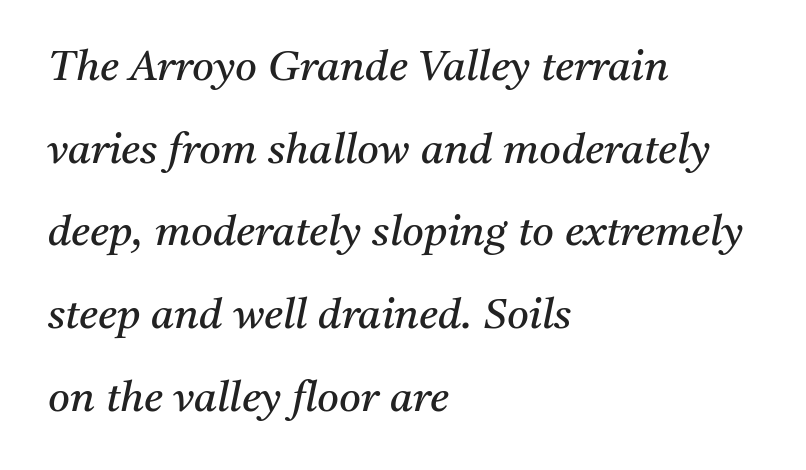
{"serif": "yes", "italic": "yes", "lean": "right", "slant_degrees": 11, "bold": "no", "weight": "regular", "width": "normal", "stroke_contrast": "medium", "x_height": "medium", "monospaced": "no", "underline": "no", "align": "left", "line_spacing": "loose", "line_spacing_ratio": 1.97, "letter_spacing": "normal", "letter_spacing_em": 0.0, "glyph_px": 42}
